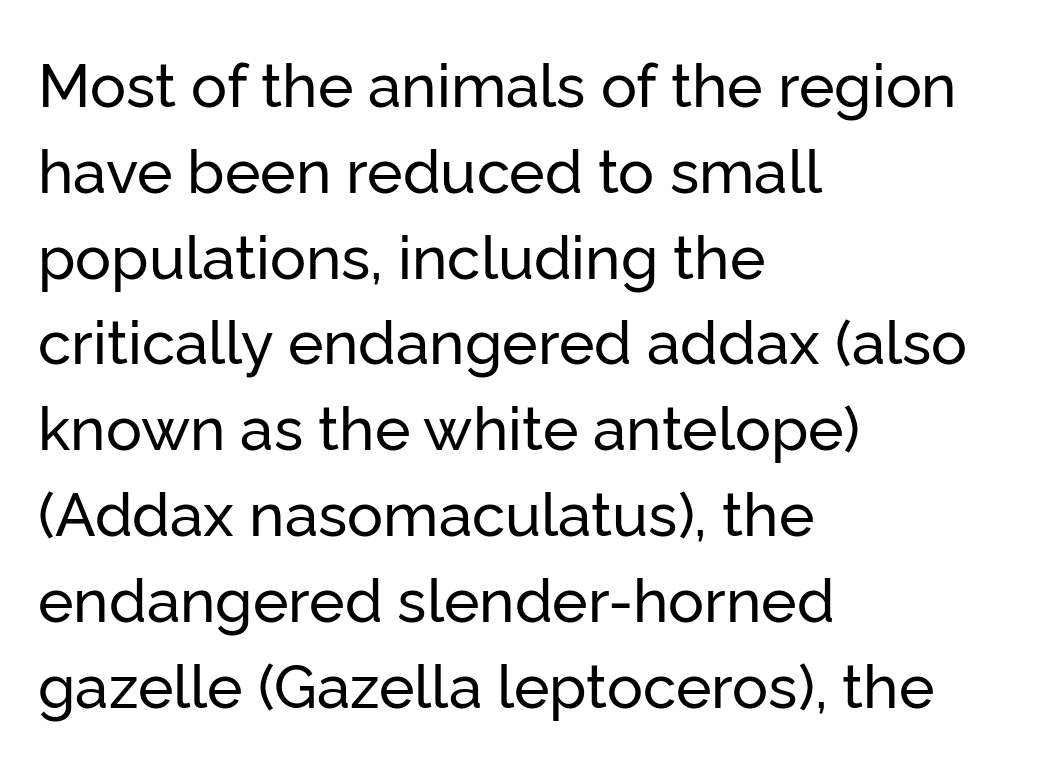
The image shows 60 px sans-serif type, upright; set left-aligned, normal line spacing (1.43x), normal letter spacing, not underlined; low stroke contrast and a medium x-height.
